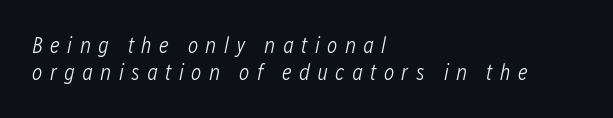
The lines are quadded left. Is the stroke heavy? The answer is a plain regular-or-lighter. A typesetter would call this heavily tracked-out type. Check under the words: just untouched page.
